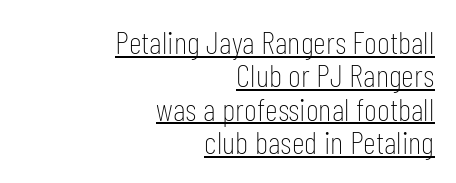
Do the characters align in a grid? No, the font is proportional. Where is the straight margin? On the right. The weight would be labelled regular, book, light, or lighter still. The designer went with a sans here, leaving each stem footless. Students, observe: this is what under-led, compact text looks like.
